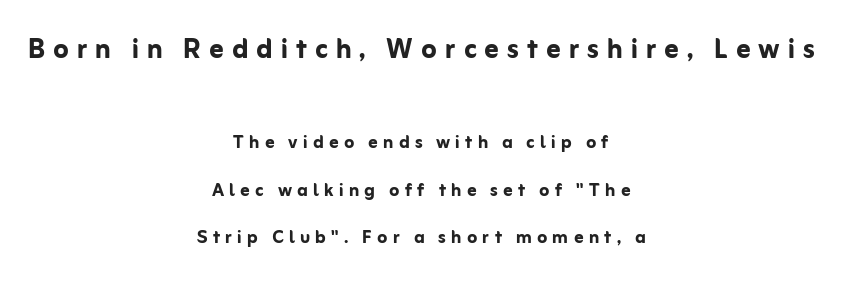
The image shows 35 px semibold sans-serif type, upright; set centered, loose line spacing (2.08x), unusually wide letter spacing (+0.23 em), not underlined; the first (top) block is 1.52x larger; low stroke contrast and a medium x-height.
